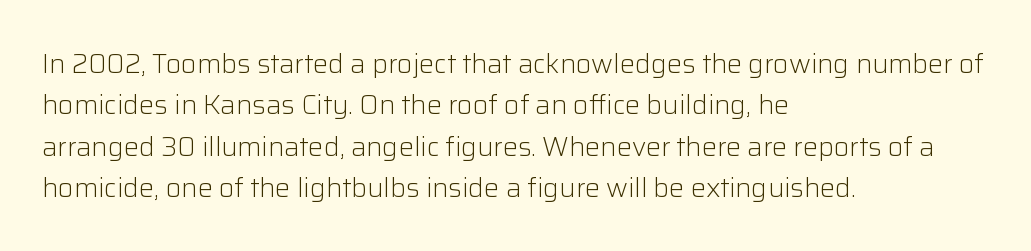
The image shows 27 px text type, upright; set left-aligned, normal line spacing (1.53x), normal letter spacing, not underlined.
